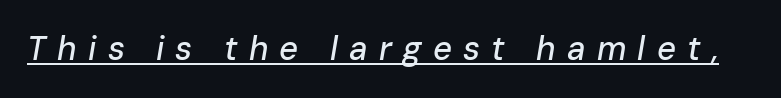
Q: Is the text italic (slanted)? A: Yes, it leans right by about 10 degrees.
Q: Is the text underlined? A: Yes.
Q: Is the spacing between letters normal or unusually wide? A: Unusually wide.
Q: Width (condensed, normal, or wide)? A: Normal.
Q: Stroke contrast? A: Low.
Q: x-height? A: Medium.
Q: Monospaced? A: No.
